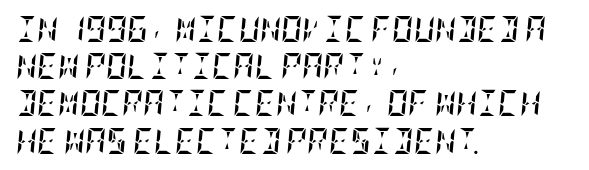
This sample uses plain, unmodified letter spacing. Glance below the letters and you will spot only blank space. The sample has been set heavy, in full bold. The glyphs look as if they've been sheared to an angle. Summary of vertical rhythm: regular, with standard interline spacing. The rag falls on the right side of this text block.
